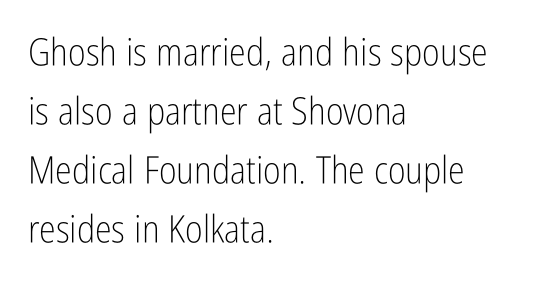
Q: Is the text bold? A: No.
Q: Is the text italic (slanted)? A: No, it is upright.
Q: Is the typeface a serif or a sans-serif typeface? A: Sans-serif.
Q: Is the text underlined? A: No.
Q: How is the paragraph aligned? A: Left-aligned.
Q: Is the spacing between letters normal or unusually wide? A: Normal.
Q: Is the spacing between lines tight, normal or loose? A: Normal.
Q: Width (condensed, normal, or wide)? A: Condensed.
Q: Stroke contrast? A: Low.
Q: x-height? A: Medium.
Q: Monospaced? A: No.
